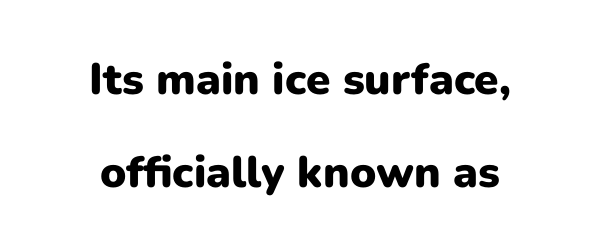
{"serif": "no", "italic": "no", "bold": "yes", "weight": "heavy", "width": "normal", "stroke_contrast": "low", "x_height": "medium", "monospaced": "no", "underline": "no", "align": "center", "line_spacing": "loose", "line_spacing_ratio": 2.11, "letter_spacing": "normal", "letter_spacing_em": 0.0, "glyph_px": 44}
